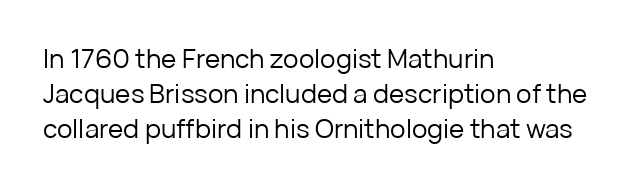
{"italic": "no", "bold": "no", "underline": "no", "align": "left", "line_spacing": "normal", "line_spacing_ratio": 1.34, "letter_spacing": "normal", "letter_spacing_em": 0.0, "glyph_px": 26}
